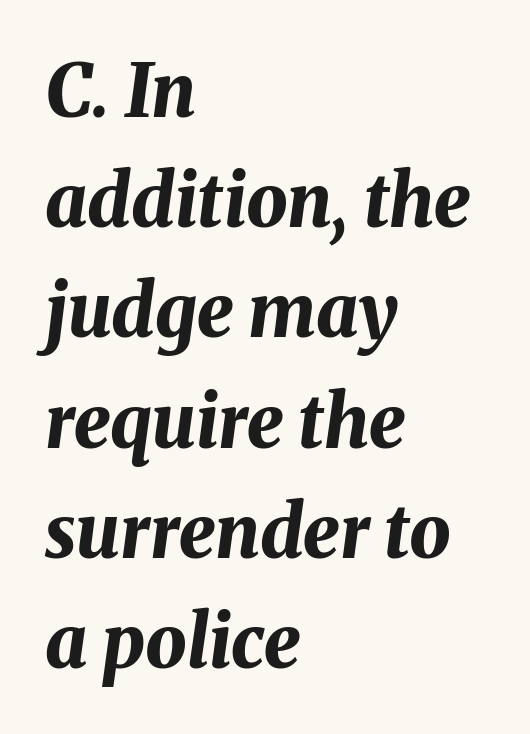
Q: Is the text bold? A: Yes.
Q: Is the text italic (slanted)? A: Yes, it leans right by about 8 degrees.
Q: Is the text underlined? A: No.
Q: How is the paragraph aligned? A: Left-aligned.
Q: Is the spacing between letters normal or unusually wide? A: Normal.
Q: Is the spacing between lines tight, normal or loose? A: Normal.
Q: Width (condensed, normal, or wide)? A: Normal.
Q: Stroke contrast? A: Medium.
Q: x-height? A: Medium.
Q: Monospaced? A: No.
